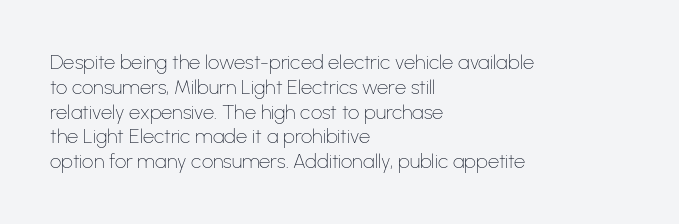
The image shows 20 px text type, upright; set left-aligned, line spacing 1.24x, normal letter spacing, not underlined.
